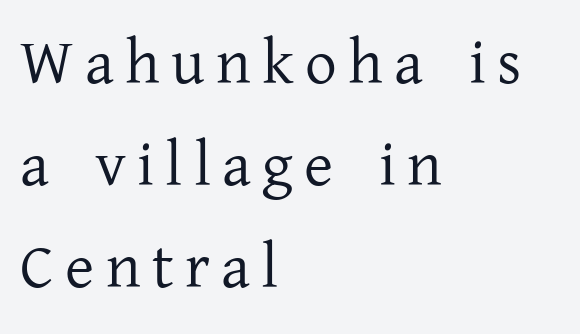
The image shows 63 px regular-weight serif type, upright; set left-aligned, normal line spacing (1.62x), not underlined; low stroke contrast and a medium x-height.
